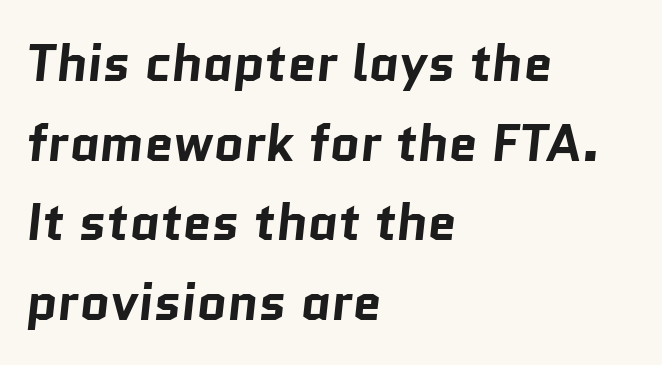
{"serif": "no", "bold": "yes", "weight": "bold", "width": "normal", "stroke_contrast": "low", "x_height": "medium", "monospaced": "no", "underline": "no", "align": "left", "line_spacing": "normal", "line_spacing_ratio": 1.53, "letter_spacing": "normal", "letter_spacing_em": 0.0, "glyph_px": 52}
